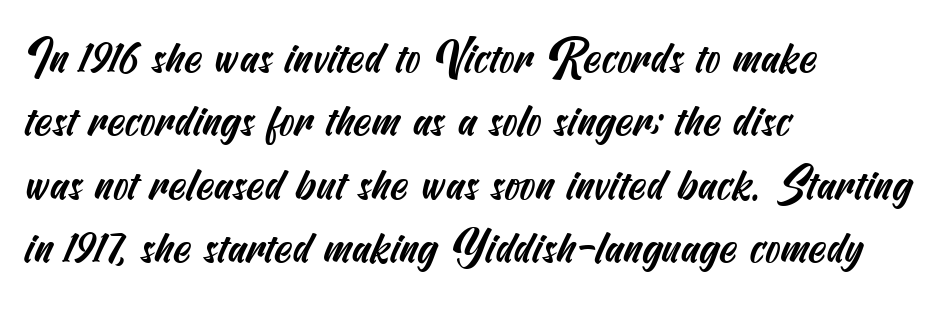
Q: Is the typeface a serif or a sans-serif typeface? A: Sans-serif.
Q: Is the text underlined? A: No.
Q: How is the paragraph aligned? A: Left-aligned.
Q: Is the spacing between letters normal or unusually wide? A: Normal.
Q: Is the spacing between lines tight, normal or loose? A: Normal.
Q: Width (condensed, normal, or wide)? A: Condensed.
Q: Stroke contrast? A: Medium.
Q: x-height? A: Small.
